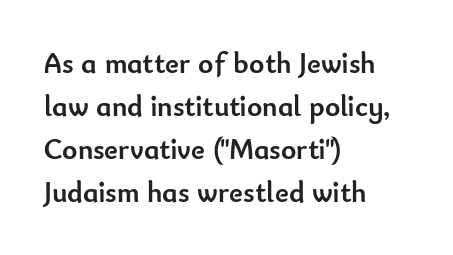
{"serif": "no", "italic": "no", "bold": "yes", "weight": "semibold", "width": "normal", "stroke_contrast": "low", "x_height": "small", "monospaced": "no", "underline": "no", "align": "left", "line_spacing": "normal", "line_spacing_ratio": 1.48, "letter_spacing": "normal", "letter_spacing_em": 0.0, "glyph_px": 29}
